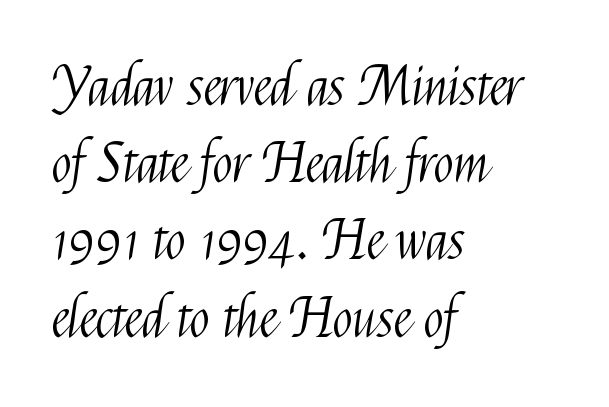
The image shows 54 px light, condensed sans-serif type; set left-aligned, normal line spacing (1.43x), normal letter spacing, not underlined; medium stroke contrast and a medium x-height.
